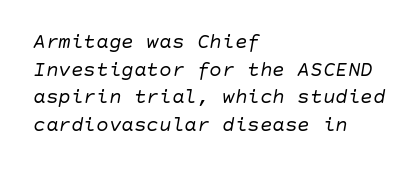
Q: Is the text bold? A: No.
Q: Is the text italic (slanted)? A: Yes, it leans right by about 10 degrees.
Q: Is the text underlined? A: No.
Q: How is the paragraph aligned? A: Left-aligned.
Q: Is the spacing between letters normal or unusually wide? A: Normal.
Q: Is the spacing between lines tight, normal or loose? A: Normal.
